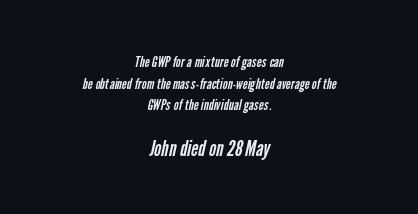
Q: Is the text bold? A: No.
Q: Is the text underlined? A: No.
Q: How is the paragraph aligned? A: Centered.
Q: Is the spacing between letters normal or unusually wide? A: Normal.
Q: Is the spacing between lines tight, normal or loose? A: Normal.
Q: Which block of text is set in a larger size, the first (top) or the second (bottom)? A: The second (bottom) one.
